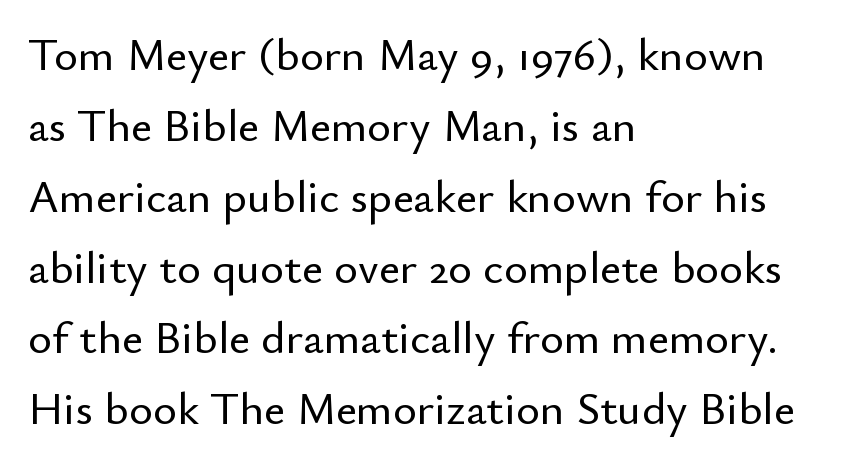
{"serif": "no", "italic": "no", "width": "normal", "stroke_contrast": "low", "x_height": "small", "monospaced": "no", "underline": "no", "align": "left", "line_spacing": "normal", "line_spacing_ratio": 1.54, "letter_spacing": "normal", "letter_spacing_em": 0.0, "glyph_px": 46}
